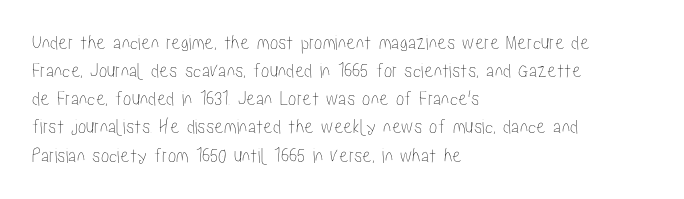
Q: Is the text italic (slanted)? A: No, it is upright.
Q: Is the text underlined? A: No.
Q: How is the paragraph aligned? A: Left-aligned.
Q: Is the spacing between letters normal or unusually wide? A: Normal.
Q: Is the spacing between lines tight, normal or loose? A: Normal.
